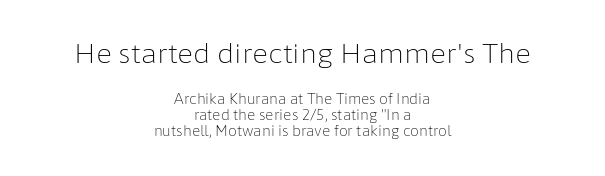
{"italic": "no", "bold": "no", "underline": "no", "align": "center", "line_spacing": "tight", "line_spacing_ratio": 1.15, "letter_spacing": "normal", "letter_spacing_em": 0.0, "larger_block": "first", "size_ratio": 1.93, "glyph_px": 27}
